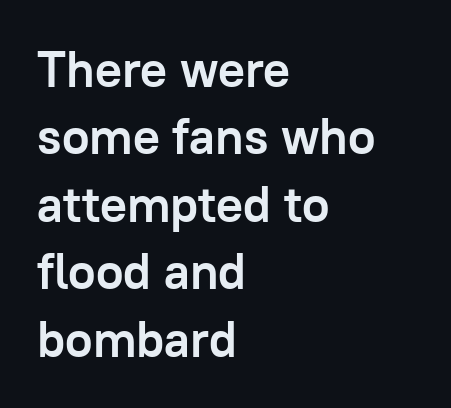
The image shows 50 px semibold sans-serif type, upright; set left-aligned, normal line spacing (1.35x), normal letter spacing, not underlined; low stroke contrast and a medium x-height.
